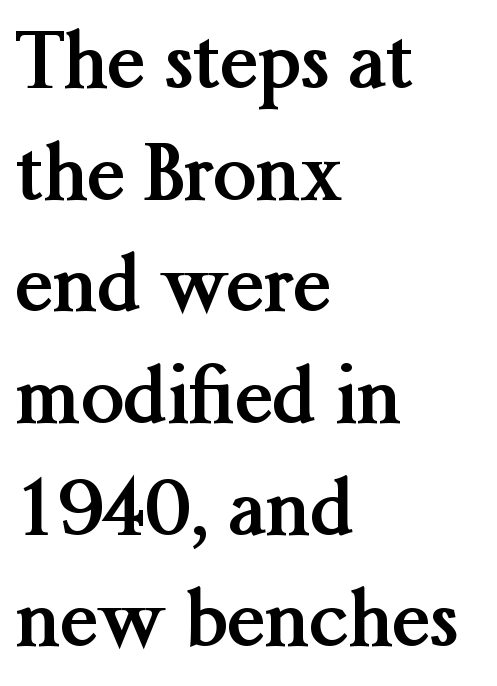
Q: Is the text bold? A: Yes.
Q: Is the text italic (slanted)? A: No, it is upright.
Q: Is the typeface a serif or a sans-serif typeface? A: Serif.
Q: Is the text underlined? A: No.
Q: How is the paragraph aligned? A: Left-aligned.
Q: Is the spacing between letters normal or unusually wide? A: Normal.
Q: Is the spacing between lines tight, normal or loose? A: Normal.
Q: Width (condensed, normal, or wide)? A: Normal.
Q: Stroke contrast? A: Medium.
Q: x-height? A: Medium.
Q: Monospaced? A: No.
